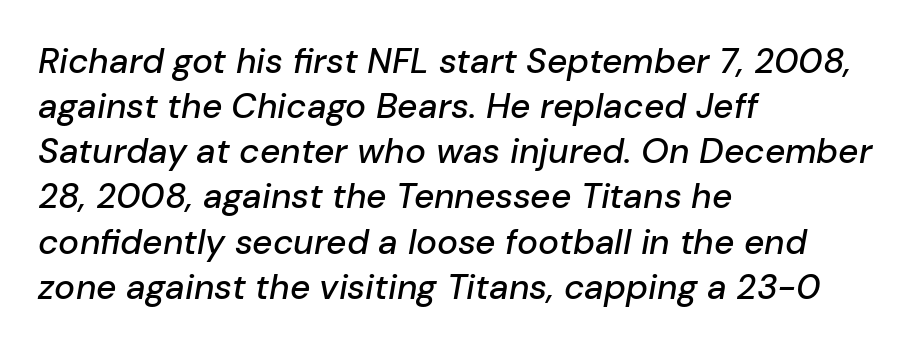
The image shows 35 px text type, italic (leaning right); set left-aligned, normal line spacing (1.29x), normal letter spacing, not underlined; low stroke contrast and a medium x-height.
